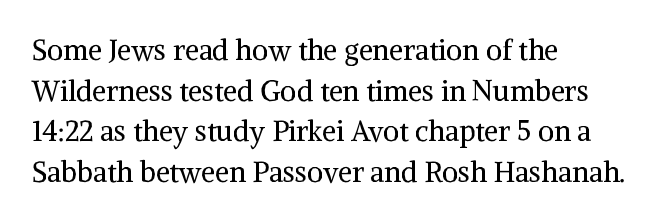
{"serif": "yes", "italic": "no", "bold": "no", "weight": "regular", "width": "normal", "stroke_contrast": "medium", "x_height": "medium", "monospaced": "no", "underline": "no", "align": "left", "line_spacing": "normal", "line_spacing_ratio": 1.45, "letter_spacing": "normal", "letter_spacing_em": 0.0, "glyph_px": 28}
